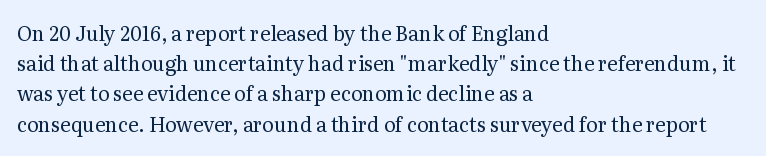
{"italic": "no", "bold": "no", "underline": "no", "align": "left", "line_spacing": "normal", "line_spacing_ratio": 1.51, "letter_spacing": "normal", "letter_spacing_em": 0.0, "glyph_px": 20}
